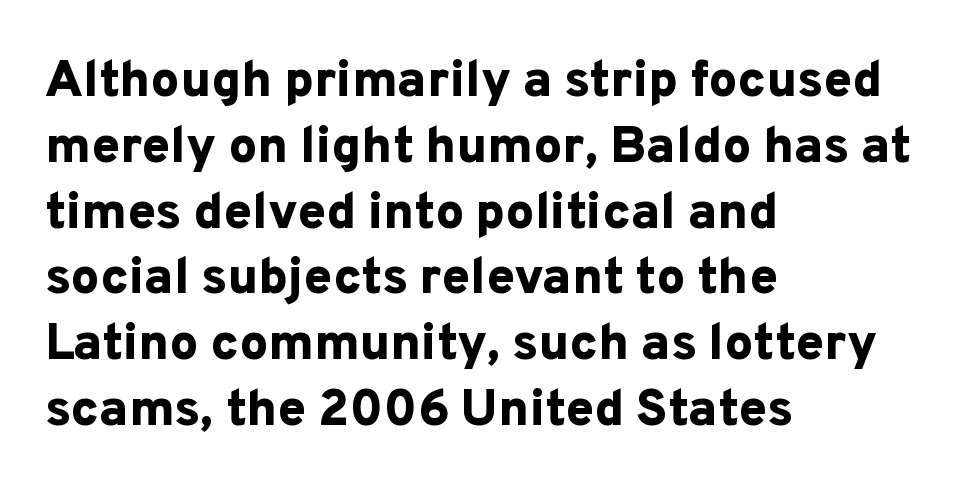
Spacing verdict: proportional, widths tailored to each character. Short and long lines alike share a common starting point at left. Bold? Absolutely — the strokes are thick and heavy. The letters stand straight up with perfectly vertical stems.
